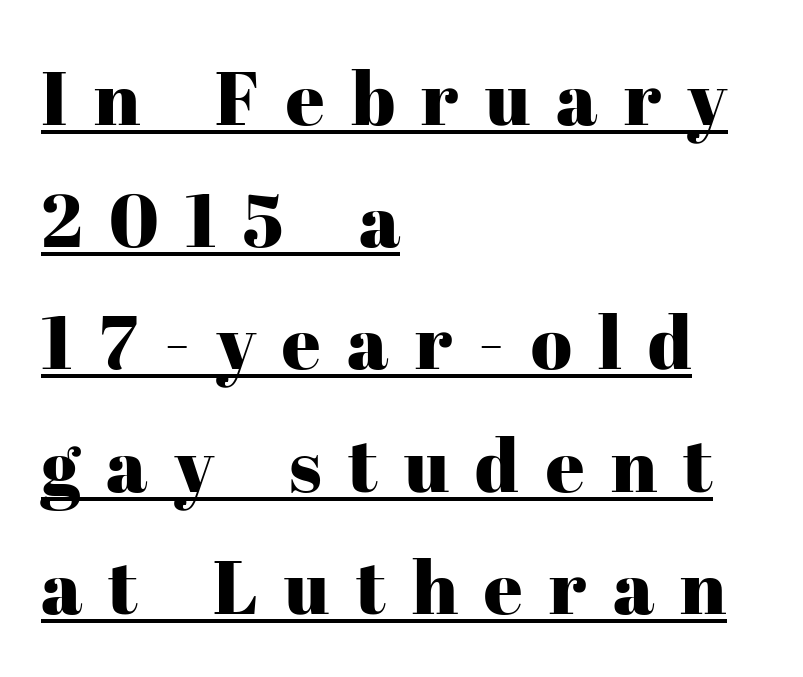
{"serif": "yes", "italic": "no", "width": "normal", "stroke_contrast": "high", "x_height": "medium", "monospaced": "no", "underline": "yes", "align": "left", "line_spacing": "normal", "line_spacing_ratio": 1.63, "letter_spacing": "wide", "letter_spacing_em": 0.35, "glyph_px": 75}
